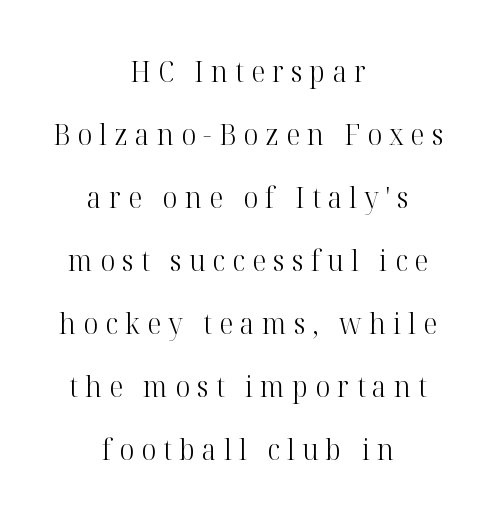
Q: Is the text bold? A: No.
Q: Is the text italic (slanted)? A: No, it is upright.
Q: Is the typeface a serif or a sans-serif typeface? A: Serif.
Q: Is the text underlined? A: No.
Q: How is the paragraph aligned? A: Centered.
Q: Is the spacing between letters normal or unusually wide? A: Unusually wide.
Q: Is the spacing between lines tight, normal or loose? A: Loose.
Q: Width (condensed, normal, or wide)? A: Normal.
Q: Stroke contrast? A: High.
Q: x-height? A: Medium.
Q: Monospaced? A: No.
